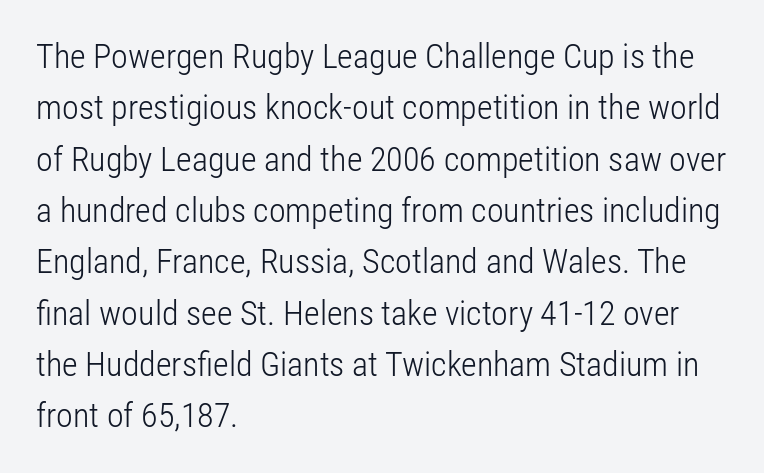
The image shows 34 px light, condensed sans-serif type, upright; set left-aligned, normal line spacing (1.51x), normal letter spacing, not underlined; low stroke contrast and a medium x-height.
